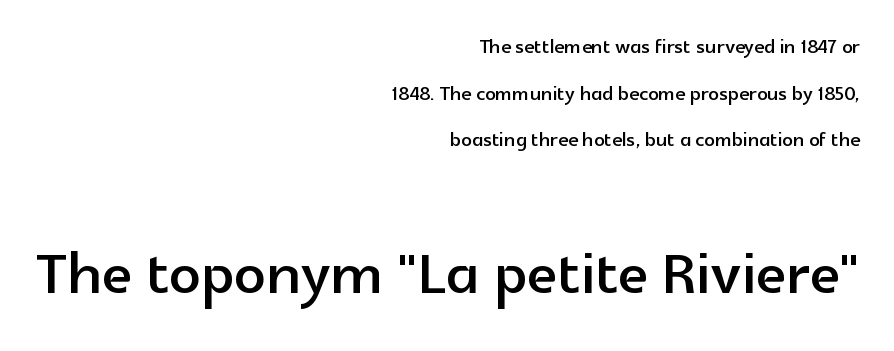
The image shows 79 px sans-serif type, upright; set right-aligned, line spacing 1.79x, normal letter spacing, not underlined; the second (bottom) block is 3.04x larger; a medium x-height.
